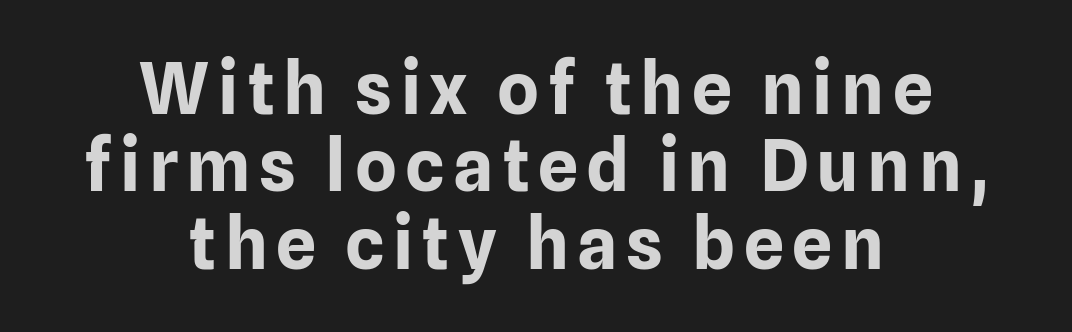
The image shows 71 px bold sans-serif type, upright; set centered, tight line spacing (1.09x), not underlined; low stroke contrast and a medium x-height.
